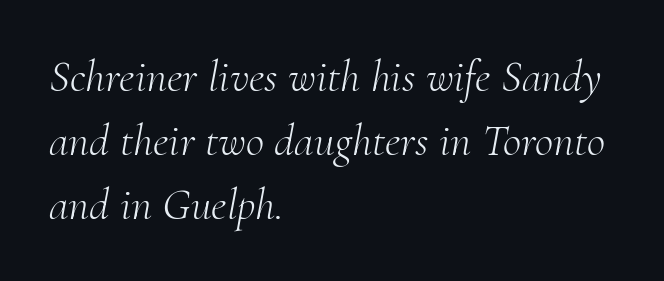
Q: Is the text bold? A: No.
Q: Is the text italic (slanted)? A: Yes, it leans right by about 10 degrees.
Q: Is the typeface a serif or a sans-serif typeface? A: Serif.
Q: Is the text underlined? A: No.
Q: How is the paragraph aligned? A: Left-aligned.
Q: Is the spacing between letters normal or unusually wide? A: Normal.
Q: Is the spacing between lines tight, normal or loose? A: Normal.
Q: Width (condensed, normal, or wide)? A: Normal.
Q: Stroke contrast? A: Medium.
Q: x-height? A: Small.
Q: Monospaced? A: No.
